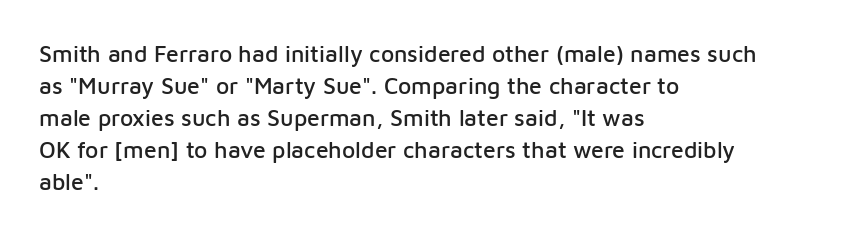
Q: Is the text italic (slanted)? A: No, it is upright.
Q: Is the text underlined? A: No.
Q: How is the paragraph aligned? A: Left-aligned.
Q: Is the spacing between letters normal or unusually wide? A: Normal.
Q: Is the spacing between lines tight, normal or loose? A: Normal.
